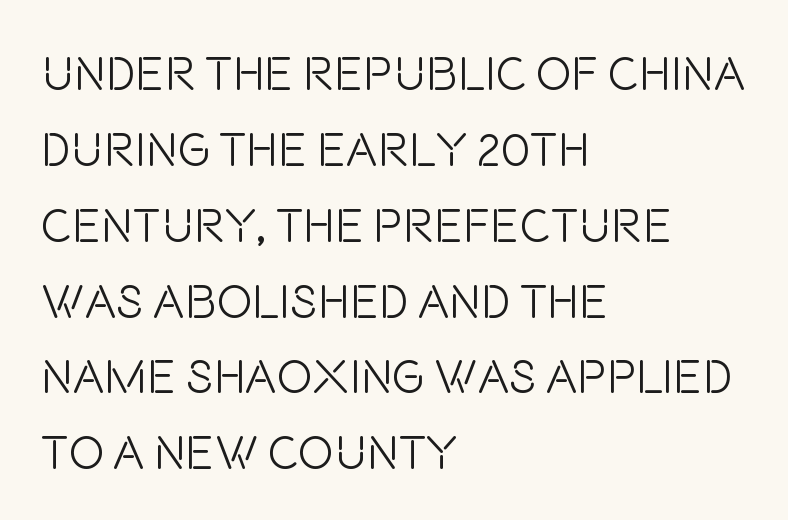
The image shows 48 px light, condensed sans-serif type, upright; set left-aligned, normal line spacing (1.58x), normal letter spacing, not underlined; low stroke contrast and a large x-height.
